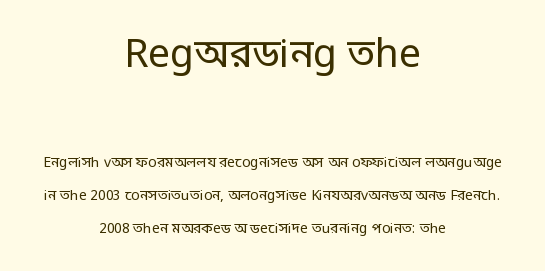
Q: Is the text bold? A: No.
Q: Is the text italic (slanted)? A: No, it is upright.
Q: Is the typeface a serif or a sans-serif typeface? A: Sans-serif.
Q: Is the text underlined? A: No.
Q: How is the paragraph aligned? A: Centered.
Q: Is the spacing between letters normal or unusually wide? A: Normal.
Q: Is the spacing between lines tight, normal or loose? A: Loose.
Q: Which block of text is set in a larger size, the first (top) or the second (bottom)? A: The first (top) one.
Q: Width (condensed, normal, or wide)? A: Condensed.
Q: Stroke contrast? A: Low.
Q: Monospaced? A: No.
